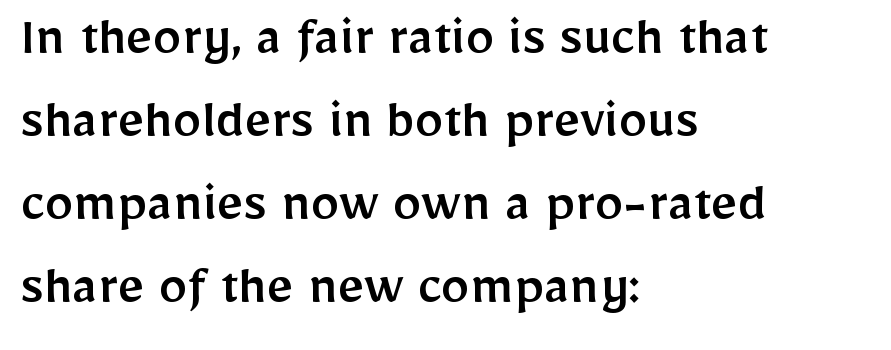
Q: Is the text italic (slanted)? A: No, it is upright.
Q: Is the typeface a serif or a sans-serif typeface? A: Sans-serif.
Q: Is the text underlined? A: No.
Q: How is the paragraph aligned? A: Left-aligned.
Q: Is the spacing between letters normal or unusually wide? A: Normal.
Q: Is the spacing between lines tight, normal or loose? A: Normal.
Q: Width (condensed, normal, or wide)? A: Normal.
Q: Stroke contrast? A: Low.
Q: x-height? A: Medium.
Q: Monospaced? A: No.
